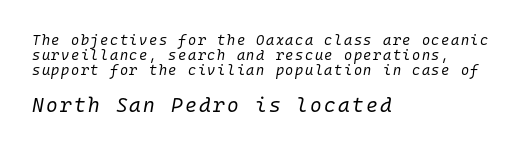
Q: Is the text bold? A: No.
Q: Is the text italic (slanted)? A: Yes, it leans right by about 10 degrees.
Q: Is the text underlined? A: No.
Q: How is the paragraph aligned? A: Left-aligned.
Q: Is the spacing between lines tight, normal or loose? A: Tight.
Q: Which block of text is set in a larger size, the first (top) or the second (bottom)? A: The second (bottom) one.
